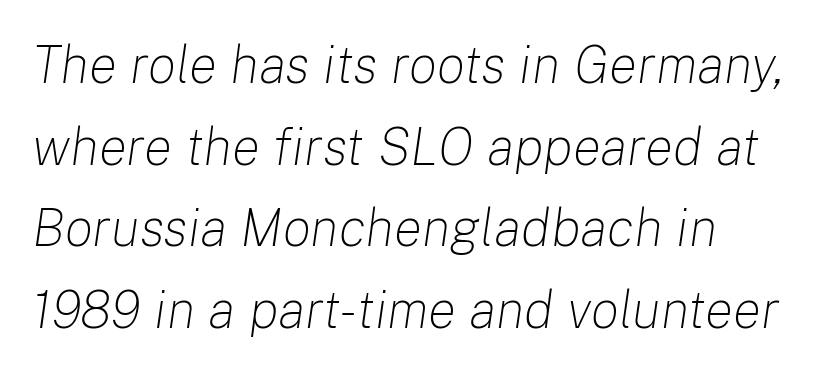
The image shows 53 px light type, italic (leaning right); set left-aligned, normal line spacing (1.54x), normal letter spacing, not underlined; low stroke contrast and a medium x-height.
